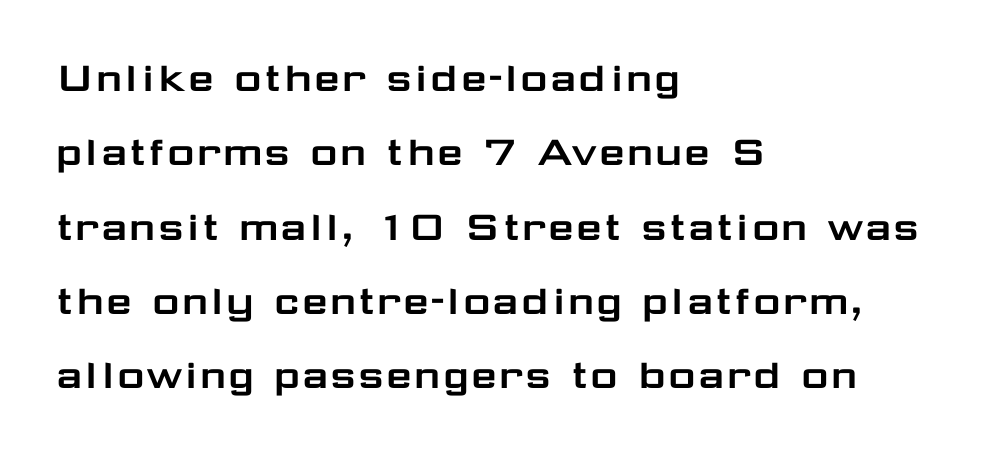
Serif or sans? Sans — the stroke terminals are bare. Visually the block forms a straight wall on the left and a jagged coastline on the right. The words here are not underlined. What's the leading like? Ordinary, nothing unusual. Each letter keeps its own natural width here, so spacing adapts to shape. The letters stand straight up with perfectly vertical stems.
